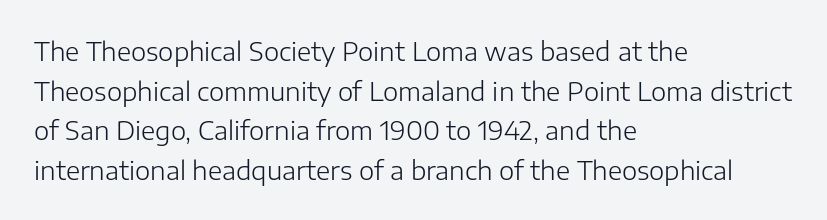
{"italic": "no", "bold": "no", "underline": "no", "align": "left", "line_spacing": "normal", "line_spacing_ratio": 1.52, "letter_spacing": "normal", "letter_spacing_em": 0.0, "glyph_px": 26}
